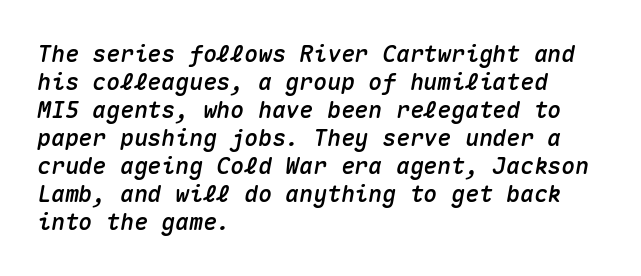
{"italic": "yes", "lean": "right", "slant_degrees": 10, "underline": "no", "align": "left", "line_spacing_ratio": 1.22, "letter_spacing": "normal", "letter_spacing_em": 0.0, "glyph_px": 23}
